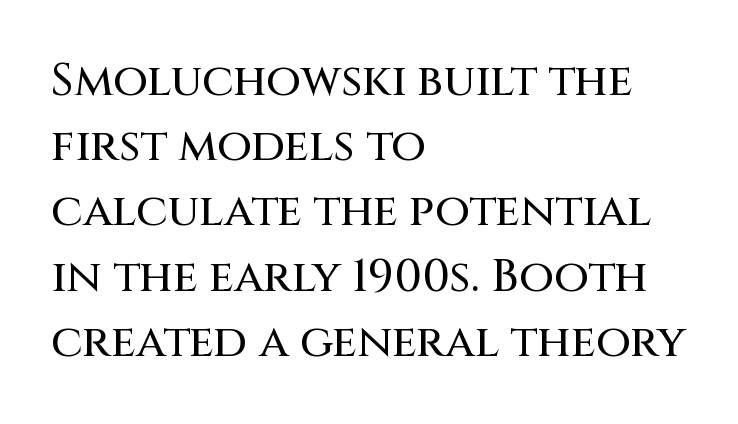
{"serif": "no", "italic": "no", "width": "normal", "stroke_contrast": "medium", "x_height": "large", "monospaced": "no", "underline": "no", "align": "left", "line_spacing": "normal", "line_spacing_ratio": 1.45, "letter_spacing": "normal", "letter_spacing_em": 0.0, "glyph_px": 45}
